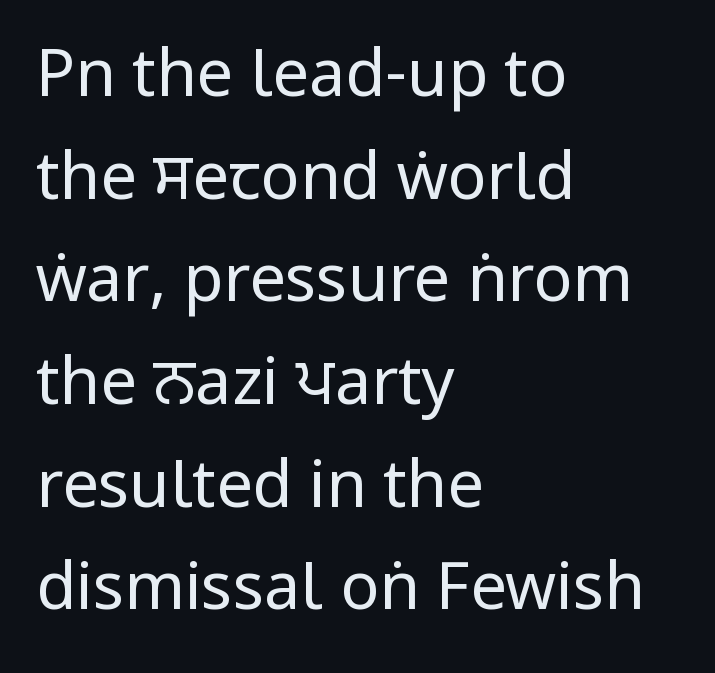
The typeface has the unassuming heft of standard copy or less. Varying glyph widths throughout — classic text-font behaviour. Reading down the column, the eye jumps a familiar distance to each next line. The typesetter chose a ragged-right arrangement here.
